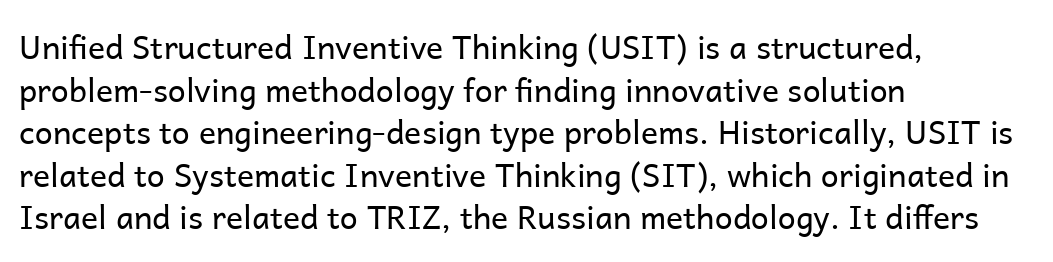
Q: Is the text bold? A: No.
Q: Is the text italic (slanted)? A: No, it is upright.
Q: Is the typeface a serif or a sans-serif typeface? A: Sans-serif.
Q: Is the text underlined? A: No.
Q: How is the paragraph aligned? A: Left-aligned.
Q: Is the spacing between letters normal or unusually wide? A: Normal.
Q: Is the spacing between lines tight, normal or loose? A: Normal.
Q: Width (condensed, normal, or wide)? A: Normal.
Q: Stroke contrast? A: Low.
Q: x-height? A: Medium.
Q: Monospaced? A: No.
